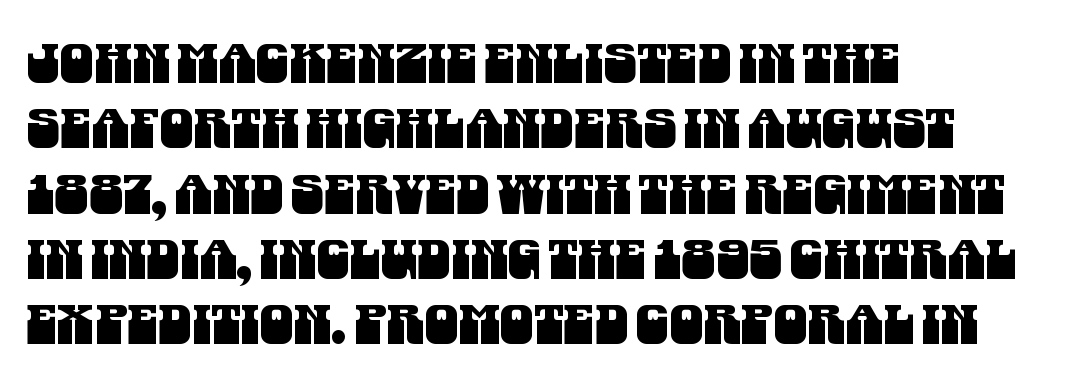
Think of a printed novel: that variable character pitch is what you see here. Any mark beneath the type? The region is blank. You could call the tracking neutral — neither tight nor loose. Short and long lines alike share a common starting point at left.
